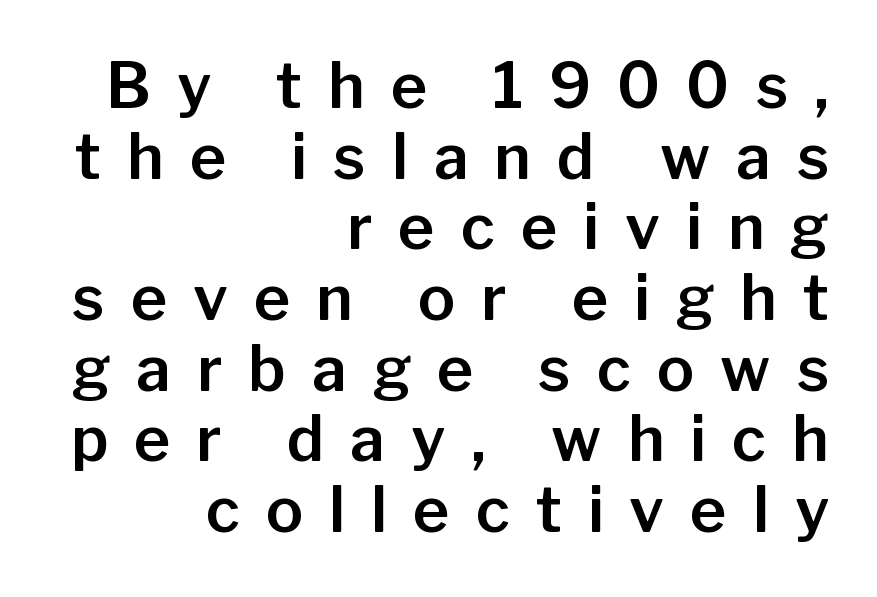
How are the letters spaced? Widely, with obvious added tracking. Casual observation: everything's shoved over to the right. Summary of vertical rhythm: compact, with narrow interline spacing. Each letter keeps its own natural width here, so spacing adapts to shape. Underlining? Definitely not there.
